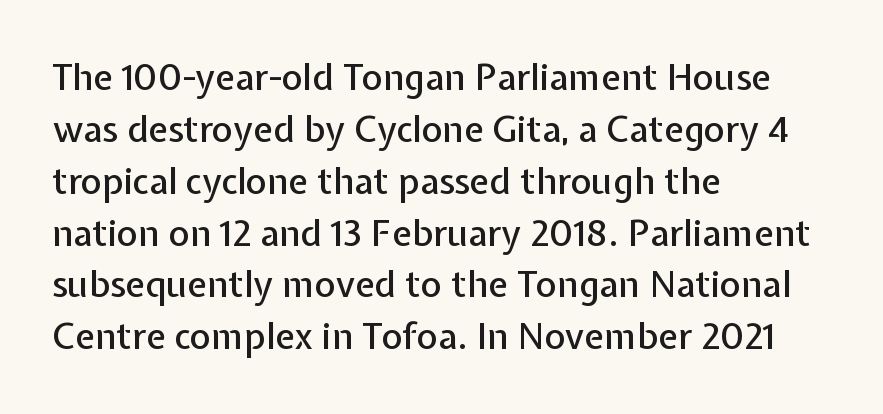
Line starts are locked; line ends wander. This is roman type, the default non-slanted kind. A typesetter would call this proportional, since set widths differ per character. The gaps between neighbouring characters are ordinary and unremarkable.
